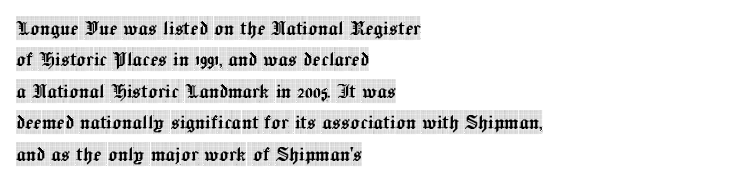
Q: Is the text italic (slanted)? A: No, it is upright.
Q: Is the text underlined? A: No.
Q: How is the paragraph aligned? A: Left-aligned.
Q: Is the spacing between letters normal or unusually wide? A: Normal.
Q: Is the spacing between lines tight, normal or loose? A: Normal.
